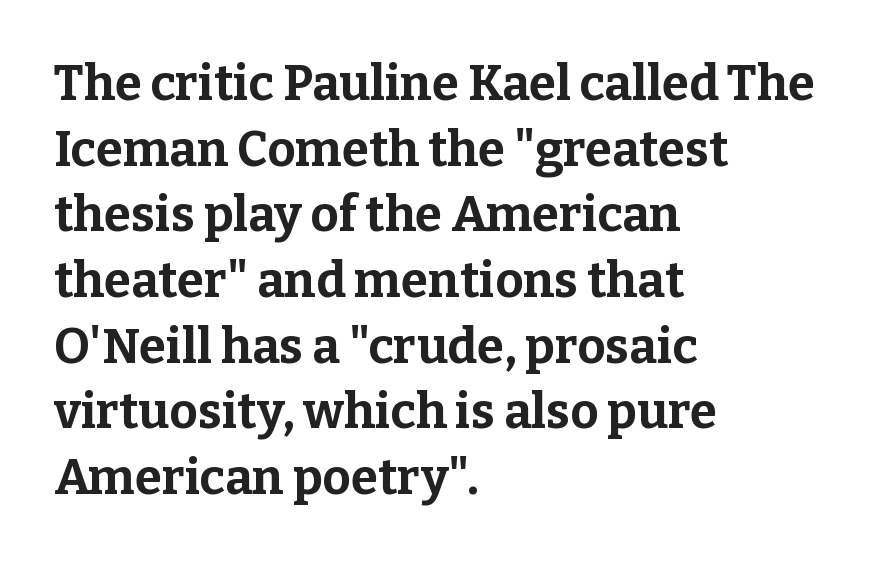
The image shows 49 px bold serif type, upright; set left-aligned, normal line spacing (1.34x), normal letter spacing, not underlined; low stroke contrast and a medium x-height.
